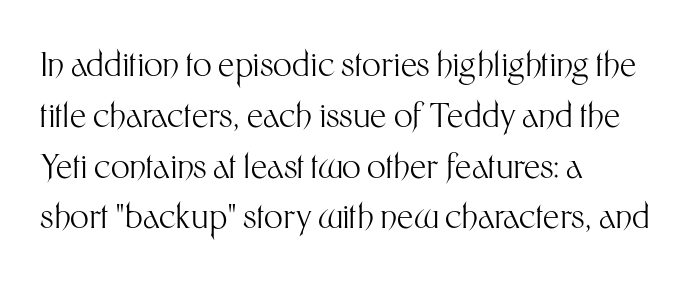
Stems here are at most as thick as an everyday book face. Every row of glyphs begins at an identical x-position on the left. Check the space under the baseline: it is left empty. Between one letter and the next there's only the usual sliver of space. Notice how descenders clear the ascenders below comfortably — that's standard leading.
